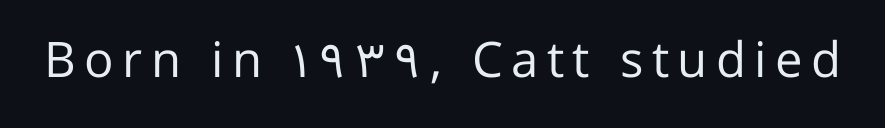
The image shows 49 px regular-weight sans-serif type, upright; set not underlined; low stroke contrast and a medium x-height.
